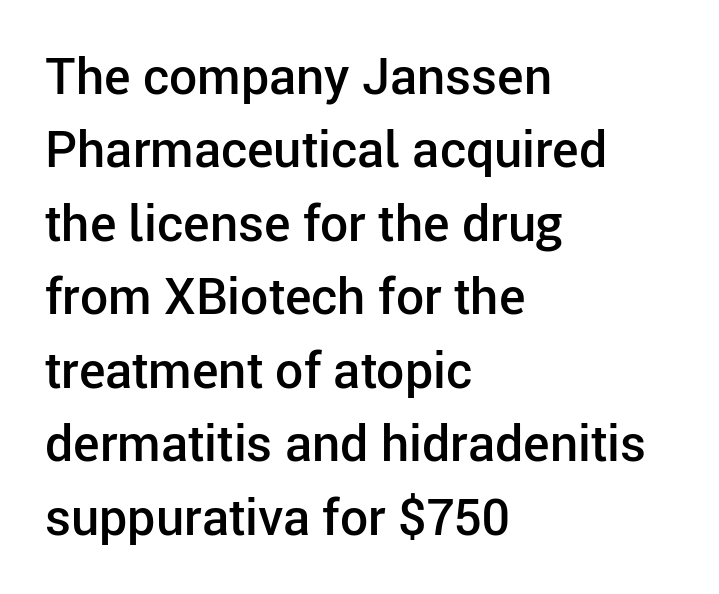
The image shows 50 px semibold sans-serif type, upright; set left-aligned, normal line spacing (1.47x), normal letter spacing, not underlined; low stroke contrast and a medium x-height.
